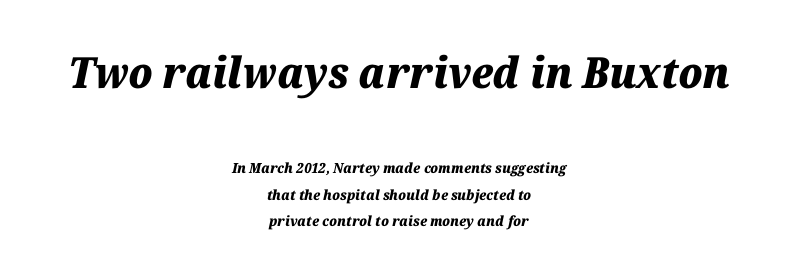
The rendering uses natural spacing where letterforms have individual widths. Reading down the column, the eye jumps a long way to each next line. Between one letter and the next there's only the usual sliver of space. One-word summary of the alignment: center. Each glyph is drawn with heavy, bold strokes. The string is rendered with underlining switched off.
